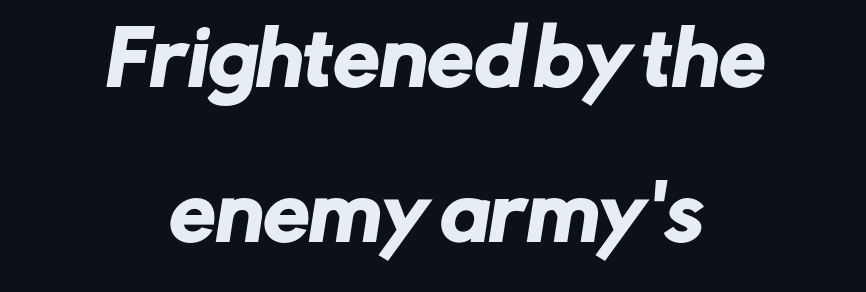
Q: Is the typeface a serif or a sans-serif typeface? A: Sans-serif.
Q: Is the text underlined? A: No.
Q: How is the paragraph aligned? A: Centered.
Q: Is the spacing between letters normal or unusually wide? A: Normal.
Q: Is the spacing between lines tight, normal or loose? A: Loose.
Q: Width (condensed, normal, or wide)? A: Normal.
Q: Stroke contrast? A: Low.
Q: x-height? A: Medium.
Q: Monospaced? A: No.
